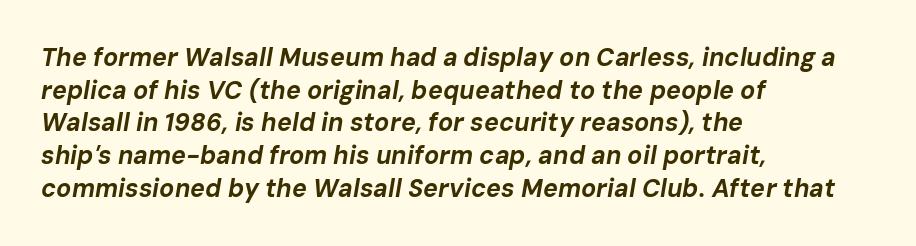
Pretty heavy lettering here — definitely bold. The glyphs are unaccompanied by any horizontal stroke below them. A typesetter would call this leading conventional body-copy spacing. The rag falls on the right side of this text block. Compared with typical body copy, the letter spacing here is the same.
